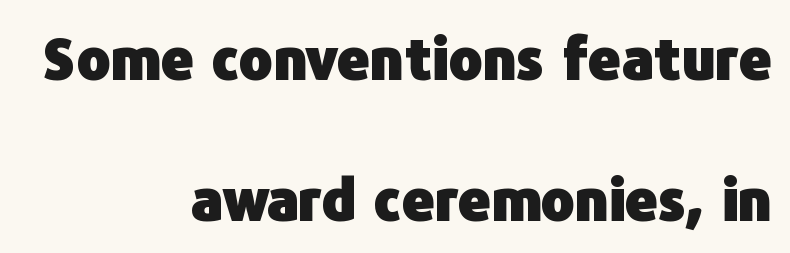
{"serif": "no", "italic": "no", "bold": "yes", "weight": "heavy", "width": "normal", "stroke_contrast": "low", "x_height": "medium", "monospaced": "no", "underline": "no", "align": "right", "line_spacing": "loose", "line_spacing_ratio": 2.47, "letter_spacing": "normal", "letter_spacing_em": 0.0, "glyph_px": 57}
